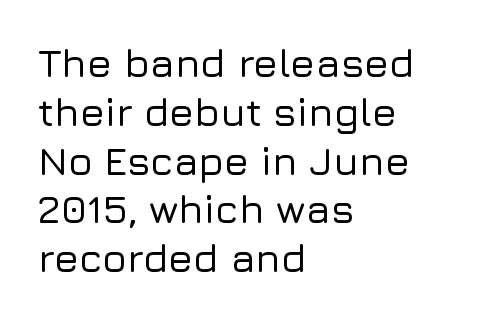
Q: Is the text italic (slanted)? A: No, it is upright.
Q: Is the typeface a serif or a sans-serif typeface? A: Sans-serif.
Q: Is the text underlined? A: No.
Q: How is the paragraph aligned? A: Left-aligned.
Q: Is the spacing between letters normal or unusually wide? A: Normal.
Q: Width (condensed, normal, or wide)? A: Normal.
Q: Stroke contrast? A: Low.
Q: x-height? A: Medium.
Q: Monospaced? A: No.
